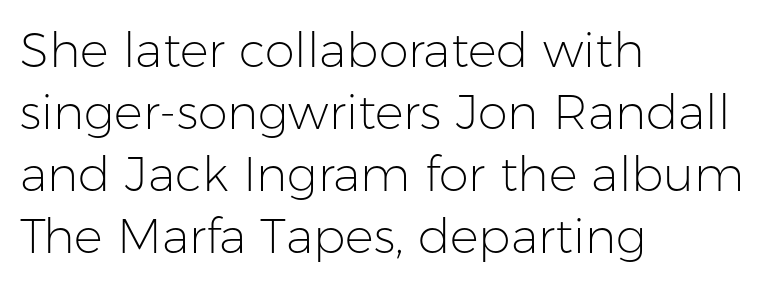
The rows are spaced the way most documents space them. Spacing verdict: proportional, widths tailored to each character. Letters rest on an invisible, unmarked baseline. Notice how the passage keeps a crisp vertical edge on the left only. Look at the bottom of the vertical strokes: they stop flat, with no serifs. The tracking reads as untouched default to a designer's eye.
